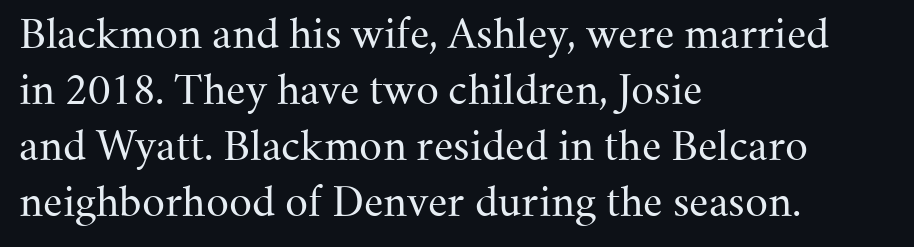
Q: Is the text bold? A: No.
Q: Is the text italic (slanted)? A: No, it is upright.
Q: Is the typeface a serif or a sans-serif typeface? A: Serif.
Q: Is the text underlined? A: No.
Q: How is the paragraph aligned? A: Left-aligned.
Q: Is the spacing between letters normal or unusually wide? A: Normal.
Q: Is the spacing between lines tight, normal or loose? A: Normal.
Q: Width (condensed, normal, or wide)? A: Normal.
Q: Stroke contrast? A: Medium.
Q: x-height? A: Small.
Q: Monospaced? A: No.
